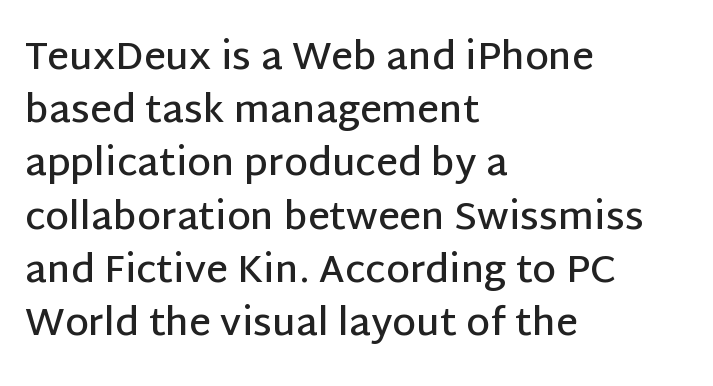
Evenly set lines give the paragraph a standard silhouette. This sample has the flowing, uneven cadence of proportional lettering. Where is the straight margin? On the left. These words are printed semibold, heavier than regular yet not bold. The glyphs in this specimen are sans serif.
